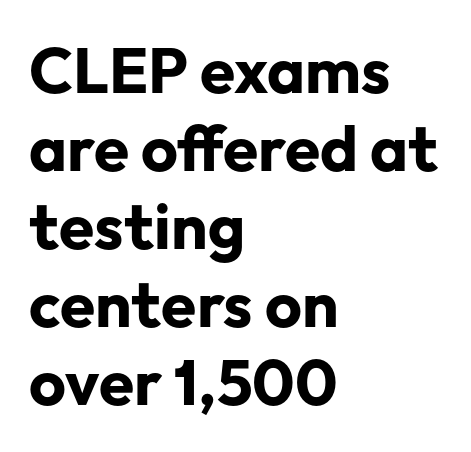
Q: Is the text bold? A: Yes.
Q: Is the text italic (slanted)? A: No, it is upright.
Q: Is the typeface a serif or a sans-serif typeface? A: Sans-serif.
Q: Is the text underlined? A: No.
Q: How is the paragraph aligned? A: Left-aligned.
Q: Is the spacing between letters normal or unusually wide? A: Normal.
Q: Width (condensed, normal, or wide)? A: Normal.
Q: Stroke contrast? A: Low.
Q: x-height? A: Medium.
Q: Monospaced? A: No.
